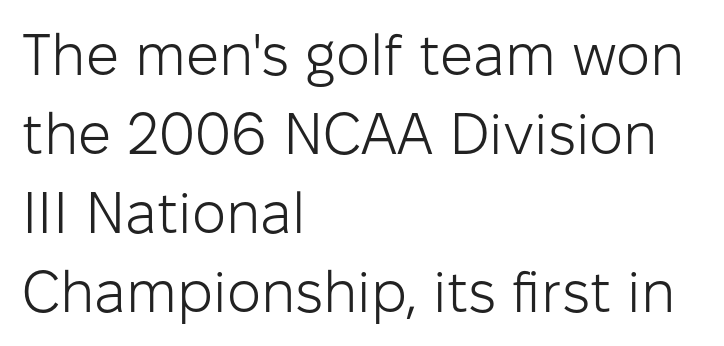
{"serif": "no", "italic": "no", "bold": "no", "weight": "light", "width": "normal", "stroke_contrast": "low", "x_height": "medium", "monospaced": "no", "underline": "no", "align": "left", "line_spacing": "normal", "line_spacing_ratio": 1.36, "letter_spacing": "normal", "letter_spacing_em": 0.0, "glyph_px": 58}
